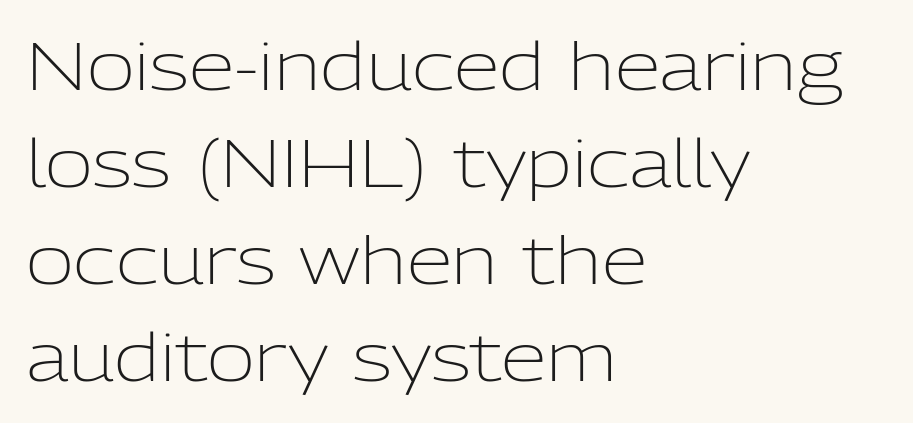
Q: Is the text bold? A: No.
Q: Is the text italic (slanted)? A: No, it is upright.
Q: Is the typeface a serif or a sans-serif typeface? A: Sans-serif.
Q: Is the text underlined? A: No.
Q: How is the paragraph aligned? A: Left-aligned.
Q: Is the spacing between letters normal or unusually wide? A: Normal.
Q: Is the spacing between lines tight, normal or loose? A: Normal.
Q: Width (condensed, normal, or wide)? A: Normal.
Q: Stroke contrast? A: Low.
Q: x-height? A: Medium.
Q: Monospaced? A: No.
